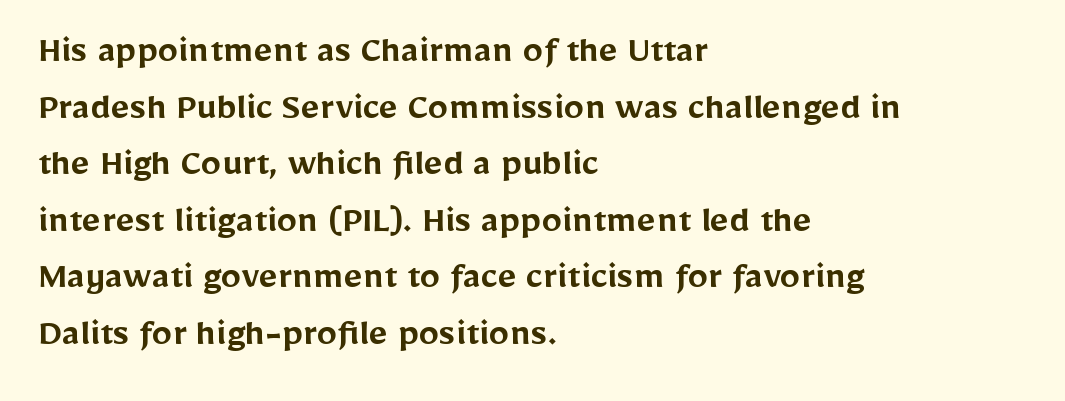
{"serif": "no", "italic": "no", "bold": "semi", "weight": "semibold", "width": "normal", "stroke_contrast": "low", "x_height": "medium", "monospaced": "no", "underline": "no", "align": "left", "line_spacing": "normal", "line_spacing_ratio": 1.38, "letter_spacing": "normal", "letter_spacing_em": 0.0, "glyph_px": 41}
